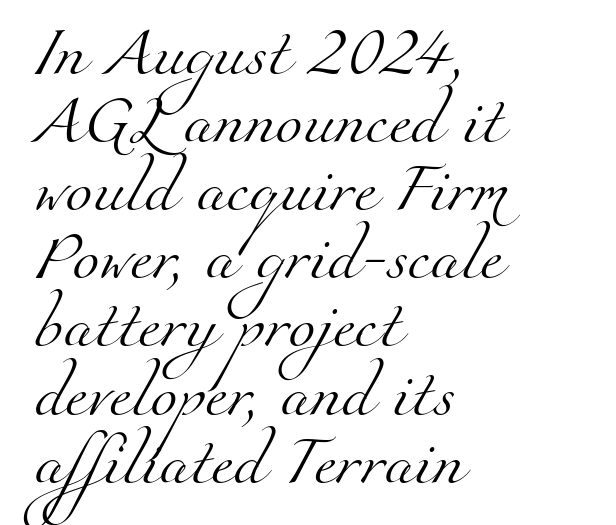
Q: Is the text bold? A: No.
Q: Is the typeface a serif or a sans-serif typeface? A: Serif.
Q: Is the text underlined? A: No.
Q: How is the paragraph aligned? A: Left-aligned.
Q: Is the spacing between letters normal or unusually wide? A: Normal.
Q: Is the spacing between lines tight, normal or loose? A: Normal.
Q: Width (condensed, normal, or wide)? A: Normal.
Q: Stroke contrast? A: Medium.
Q: x-height? A: Small.
Q: Monospaced? A: No.
